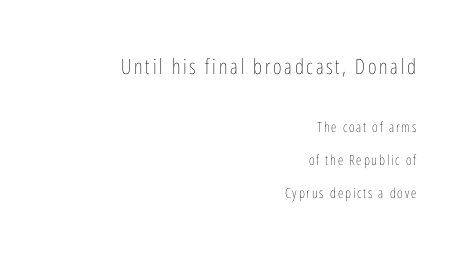
Q: Is the text bold? A: No.
Q: Is the text italic (slanted)? A: No, it is upright.
Q: Is the text underlined? A: No.
Q: How is the paragraph aligned? A: Right-aligned.
Q: Is the spacing between lines tight, normal or loose? A: Loose.
Q: Which block of text is set in a larger size, the first (top) or the second (bottom)? A: The first (top) one.
